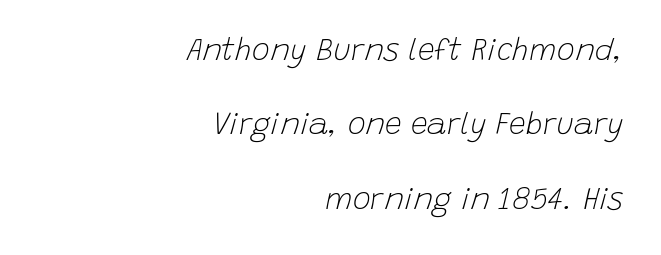
The tracking reads as untouched default to a designer's eye. You could not count columns in this text — the font is proportionally spaced. Descenders are the only things crossing below the line. Tall strokes in this sample are angled rather than plumb. Short and long lines alike share a common ending point at right. Widely set lines give the paragraph a tall, airy silhouette.
